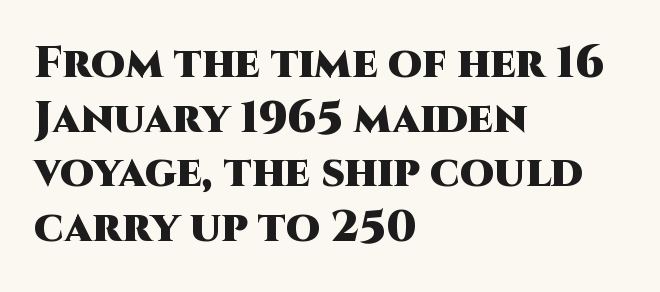
The glyphs have the mass of a bold cut. This sample uses an upright cut, with every glyph sitting square on the baseline. The letterforms sit shoulder to shoulder at normal distance. Think of a printed novel: that variable character pitch is what you see here. What kind of face is this? One without serifs — a sans.
